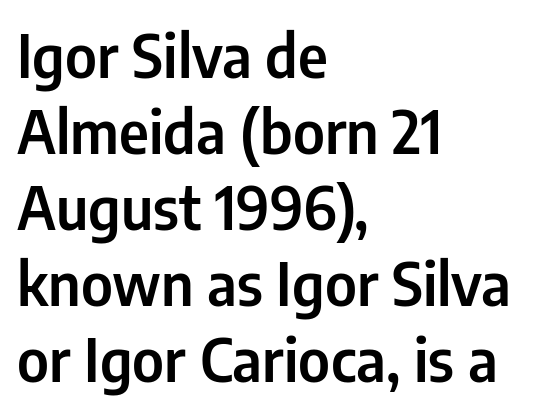
{"serif": "no", "italic": "no", "width": "condensed", "stroke_contrast": "low", "x_height": "medium", "monospaced": "no", "underline": "no", "align": "left", "line_spacing": "normal", "line_spacing_ratio": 1.29, "letter_spacing": "normal", "letter_spacing_em": 0.0, "glyph_px": 59}
